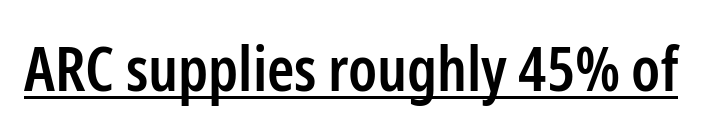
Q: Is the text bold? A: Semi-bold.
Q: Is the text italic (slanted)? A: No, it is upright.
Q: Is the typeface a serif or a sans-serif typeface? A: Sans-serif.
Q: Is the text underlined? A: Yes.
Q: Is the spacing between letters normal or unusually wide? A: Normal.
Q: Width (condensed, normal, or wide)? A: Condensed.
Q: Stroke contrast? A: Low.
Q: x-height? A: Medium.
Q: Monospaced? A: No.
